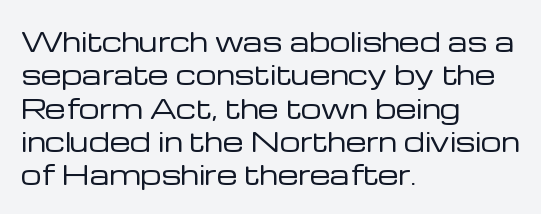
Compared with typical paragraphs, the rows here are spaced about the same. The letters stand straight up with perfectly vertical stems. Short and long lines alike share a common starting point at left. Is the stroke heavy? The answer is a plain regular-or-lighter. In terms of letterspacing, this is plain default setting. Just letters on the line, the space beneath them empty.
